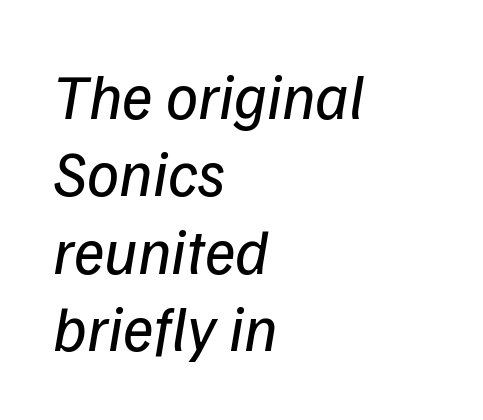
The image shows 64 px regular-weight type, italic (leaning right); set left-aligned, line spacing 1.21x, normal letter spacing, not underlined; low stroke contrast and a medium x-height.
